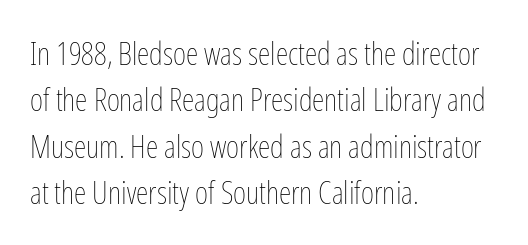
{"italic": "no", "bold": "no", "weight": "thin", "width": "condensed", "stroke_contrast": "low", "x_height": "medium", "monospaced": "no", "underline": "no", "align": "left", "line_spacing": "normal", "line_spacing_ratio": 1.45, "letter_spacing": "normal", "letter_spacing_em": 0.0, "glyph_px": 32}
